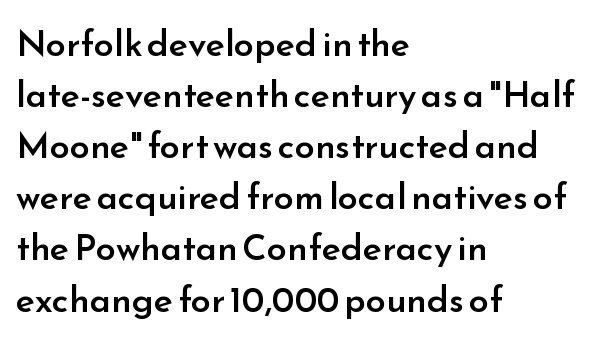
{"serif": "no", "italic": "no", "bold": "semi", "weight": "semibold", "width": "normal", "stroke_contrast": "low", "x_height": "small", "monospaced": "no", "underline": "no", "align": "left", "line_spacing": "normal", "line_spacing_ratio": 1.42, "letter_spacing": "normal", "letter_spacing_em": 0.0, "glyph_px": 36}
